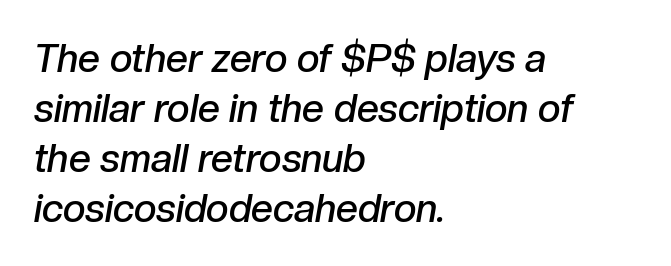
Q: Is the text bold? A: Semi-bold.
Q: Is the text italic (slanted)? A: Yes, it leans right by about 10 degrees.
Q: Is the text underlined? A: No.
Q: How is the paragraph aligned? A: Left-aligned.
Q: Is the spacing between letters normal or unusually wide? A: Normal.
Q: Is the spacing between lines tight, normal or loose? A: Normal.
Q: Width (condensed, normal, or wide)? A: Normal.
Q: Stroke contrast? A: Low.
Q: x-height? A: Medium.
Q: Monospaced? A: No.
